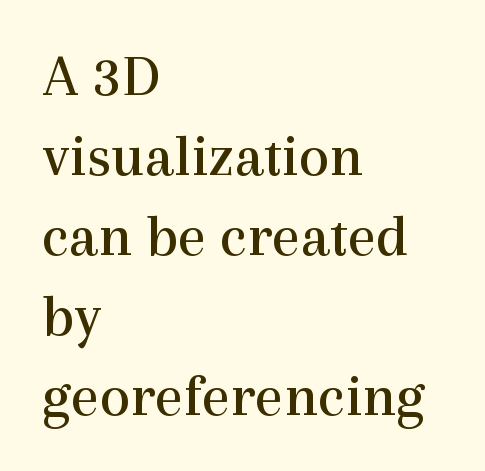
The image shows 61 px regular-weight serif type, upright; set left-aligned, normal line spacing (1.31x), normal letter spacing, not underlined; a medium x-height.
